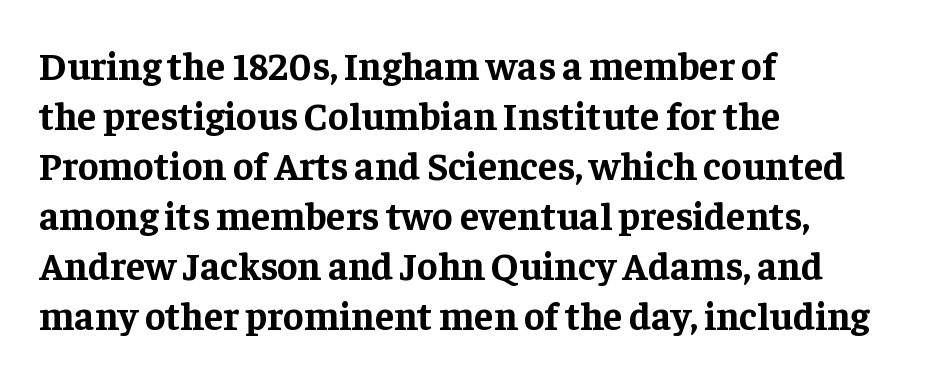
Q: Is the text bold? A: Yes.
Q: Is the text italic (slanted)? A: No, it is upright.
Q: Is the typeface a serif or a sans-serif typeface? A: Serif.
Q: Is the text underlined? A: No.
Q: How is the paragraph aligned? A: Left-aligned.
Q: Is the spacing between letters normal or unusually wide? A: Normal.
Q: Is the spacing between lines tight, normal or loose? A: Normal.
Q: Width (condensed, normal, or wide)? A: Normal.
Q: Stroke contrast? A: Low.
Q: x-height? A: Medium.
Q: Monospaced? A: No.
